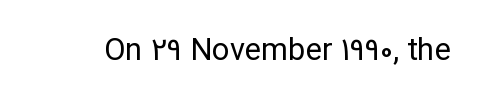
{"serif": "no", "italic": "no", "bold": "no", "weight": "regular", "width": "normal", "stroke_contrast": "low", "x_height": "medium", "monospaced": "no", "underline": "no", "letter_spacing": "normal", "letter_spacing_em": 0.0, "glyph_px": 31}
